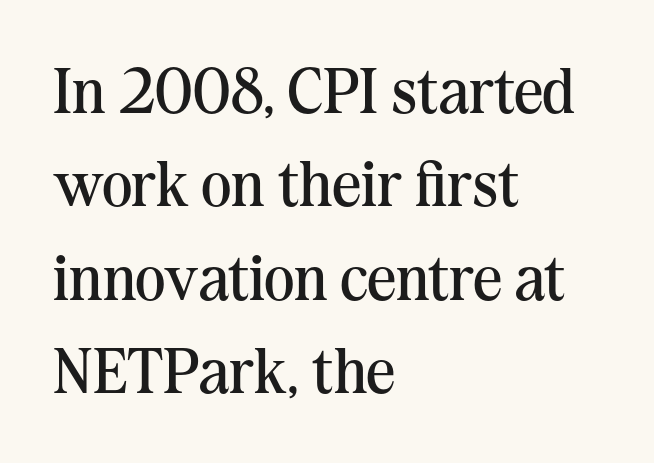
Glyph-to-glyph distance matches everyday printed text. Type without underlining. Letters have the restrained weight of plain body copy at most. The specimen reads as upright at a glance. Each letter's strokes conclude with small projecting serifs.
